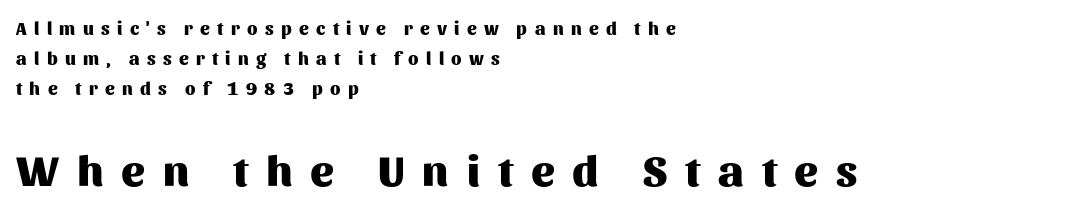
Q: Is the text bold? A: Yes.
Q: Is the text italic (slanted)? A: No, it is upright.
Q: Is the typeface a serif or a sans-serif typeface? A: Sans-serif.
Q: Is the text underlined? A: No.
Q: How is the paragraph aligned? A: Left-aligned.
Q: Is the spacing between letters normal or unusually wide? A: Unusually wide.
Q: Is the spacing between lines tight, normal or loose? A: Normal.
Q: Which block of text is set in a larger size, the first (top) or the second (bottom)? A: The second (bottom) one.
Q: Width (condensed, normal, or wide)? A: Normal.
Q: Stroke contrast? A: Medium.
Q: x-height? A: Medium.
Q: Monospaced? A: No.
